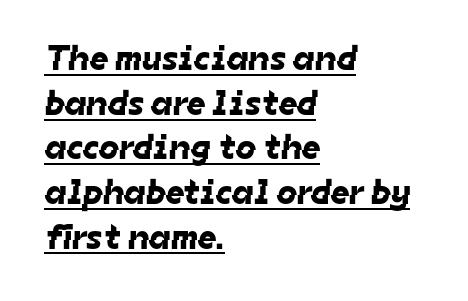
The image shows 36 px sans-serif type; set left-aligned, line spacing 1.24x, normal letter spacing, underlined; low stroke contrast and a medium x-height.
